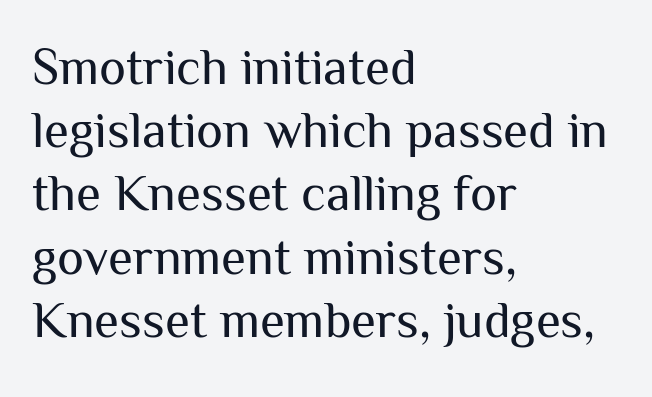
Q: Is the text bold? A: No.
Q: Is the text italic (slanted)? A: No, it is upright.
Q: Is the typeface a serif or a sans-serif typeface? A: Sans-serif.
Q: Is the text underlined? A: No.
Q: How is the paragraph aligned? A: Left-aligned.
Q: Is the spacing between letters normal or unusually wide? A: Normal.
Q: Width (condensed, normal, or wide)? A: Normal.
Q: Stroke contrast? A: Medium.
Q: x-height? A: Medium.
Q: Monospaced? A: No.
